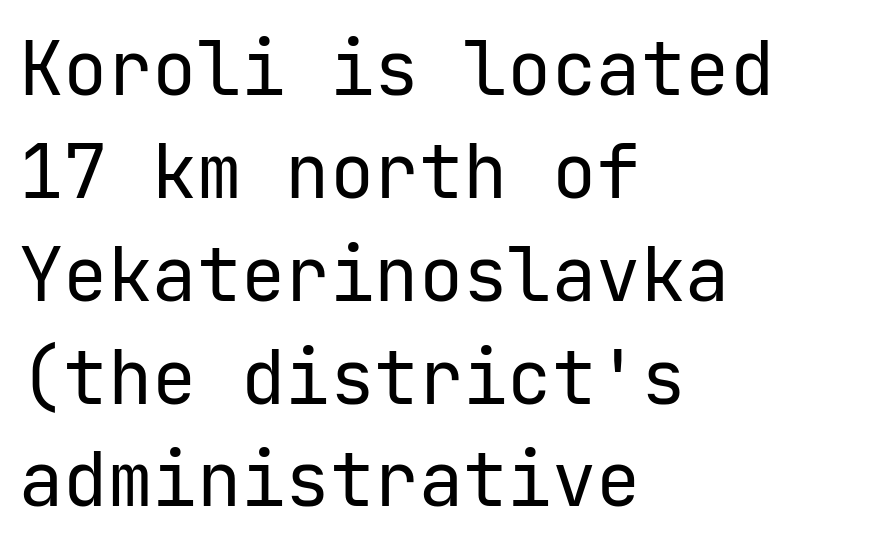
Q: Is the text bold? A: No.
Q: Is the text italic (slanted)? A: No, it is upright.
Q: Is the typeface a serif or a sans-serif typeface? A: Sans-serif.
Q: Is the text underlined? A: No.
Q: How is the paragraph aligned? A: Left-aligned.
Q: Is the spacing between letters normal or unusually wide? A: Normal.
Q: Is the spacing between lines tight, normal or loose? A: Normal.
Q: Width (condensed, normal, or wide)? A: Normal.
Q: Stroke contrast? A: Low.
Q: x-height? A: Medium.
